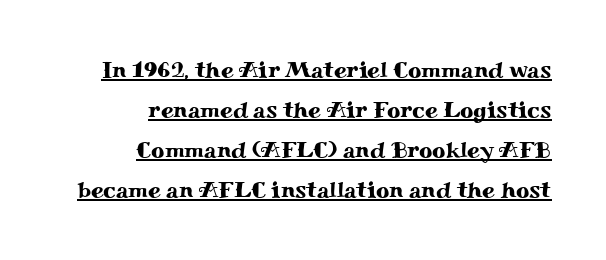
The image shows 23 px text type, upright; set right-aligned, line spacing 1.74x, normal letter spacing, underlined.
